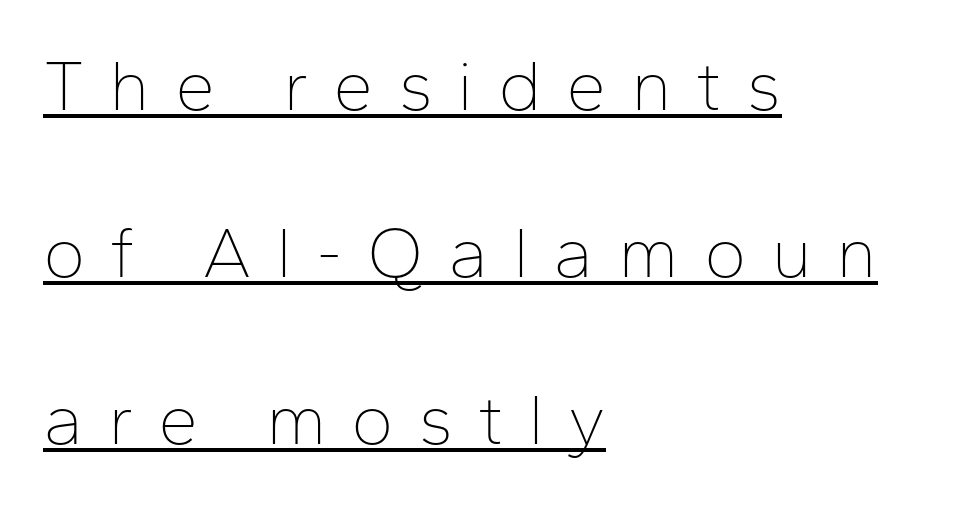
In terms of posture, this sample is upright. Type style note: lacks serifs. Which margin do the lines hug? The left one — the right edge is uneven. Nothing heavy about these letters — not bold at all. The horizontal fit of the characters is loose and conspicuously gappy.
